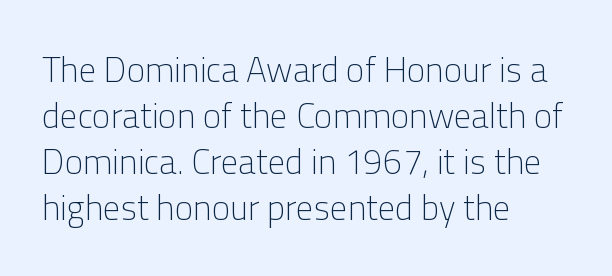
The image shows 35 px light sans-serif type, upright; set left-aligned, normal line spacing (1.31x), normal letter spacing, not underlined; low stroke contrast and a medium x-height.
